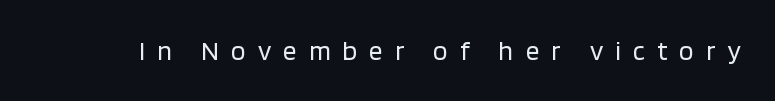
Q: Is the text bold? A: No.
Q: Is the text italic (slanted)? A: No, it is upright.
Q: Is the text underlined? A: No.
Q: Is the spacing between letters normal or unusually wide? A: Unusually wide.
